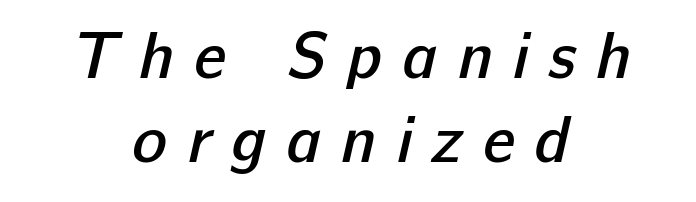
Q: Is the text bold? A: Semi-bold.
Q: Is the typeface a serif or a sans-serif typeface? A: Sans-serif.
Q: Is the text underlined? A: No.
Q: How is the paragraph aligned? A: Centered.
Q: Is the spacing between letters normal or unusually wide? A: Unusually wide.
Q: Is the spacing between lines tight, normal or loose? A: Normal.
Q: Width (condensed, normal, or wide)? A: Normal.
Q: Stroke contrast? A: Low.
Q: x-height? A: Medium.
Q: Monospaced? A: No.
